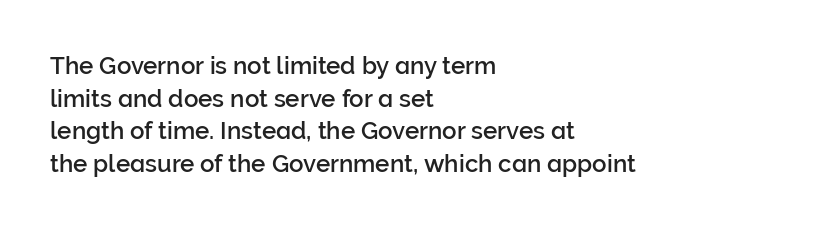
The image shows 24 px text type, upright; set left-aligned, normal line spacing (1.36x), normal letter spacing, not underlined.
